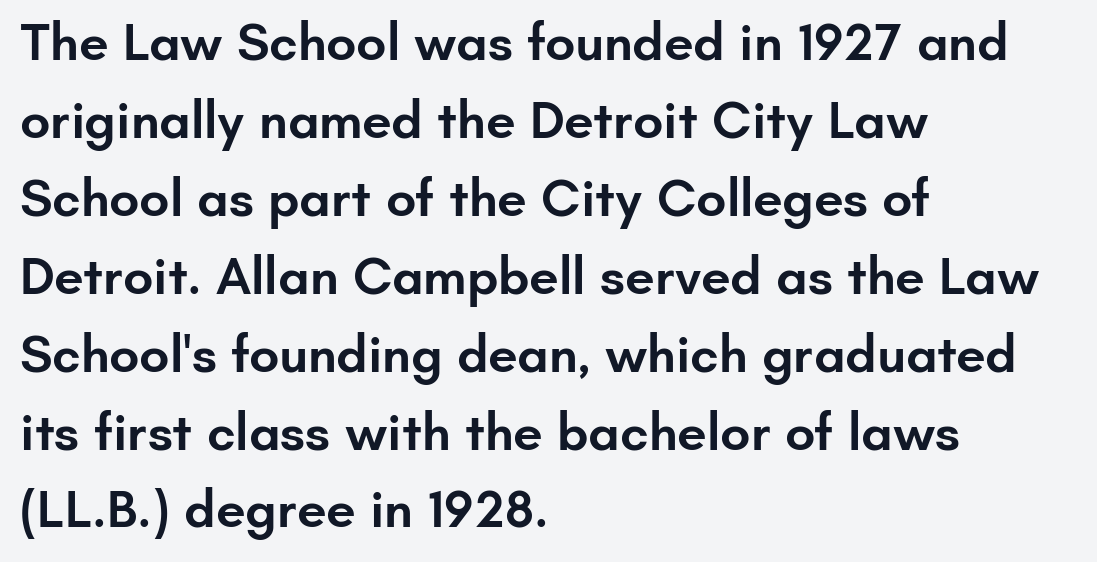
The image shows 53 px semibold sans-serif type, upright; set left-aligned, normal line spacing (1.47x), normal letter spacing, not underlined; low stroke contrast and a small x-height.
